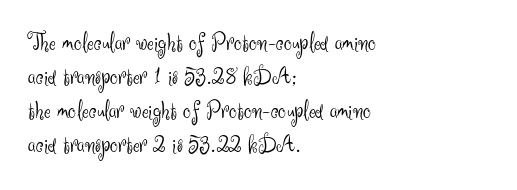
A normal amount of white space separates one row of letters from the next. Honestly, the letter spacing is just normal — you wouldn't notice it. The font's upright variant was chosen for this text. Is this a heavy cut? Hardly; it is regular or lighter. Caption: multi-line text, flush left, ragged right.
